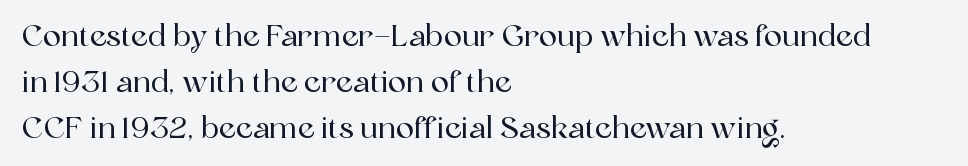
The image shows 30 px serif type, upright; set left-aligned, normal line spacing (1.53x), normal letter spacing, not underlined; a medium x-height.
